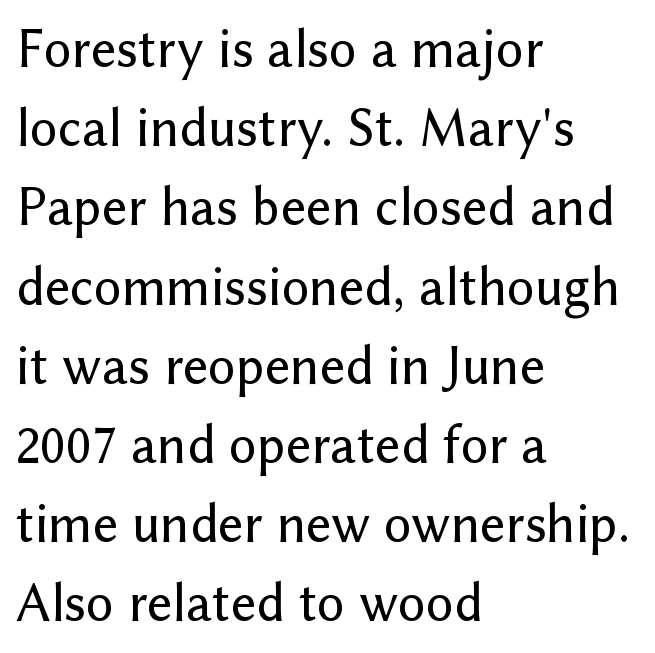
{"serif": "no", "italic": "no", "width": "normal", "stroke_contrast": "low", "x_height": "medium", "monospaced": "no", "underline": "no", "align": "left", "line_spacing": "normal", "line_spacing_ratio": 1.44, "letter_spacing": "normal", "letter_spacing_em": 0.0, "glyph_px": 55}
